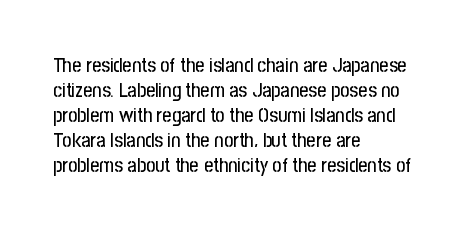
{"italic": "no", "underline": "no", "align": "left", "line_spacing": "normal", "line_spacing_ratio": 1.25, "letter_spacing": "normal", "letter_spacing_em": 0.0, "glyph_px": 20}
